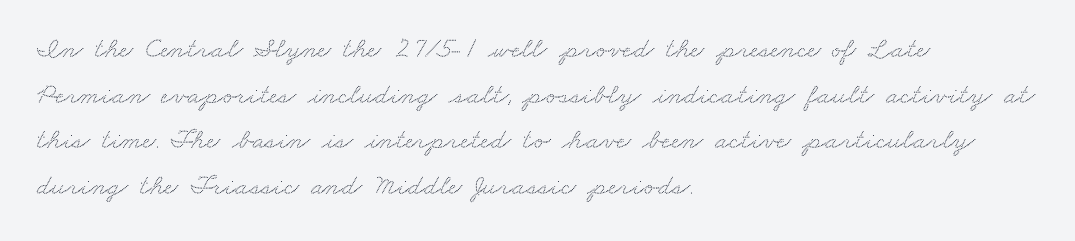
The image shows 29 px wide serif type; set left-aligned, normal line spacing (1.57x), normal letter spacing, not underlined; medium stroke contrast and a small x-height.
